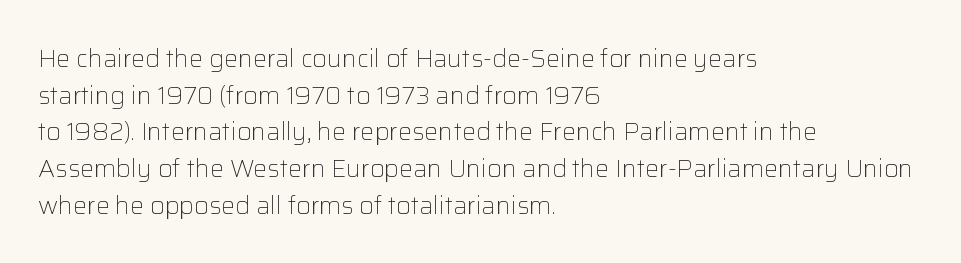
The image shows 25 px text type, upright; set left-aligned, normal line spacing (1.47x), normal letter spacing, not underlined.
